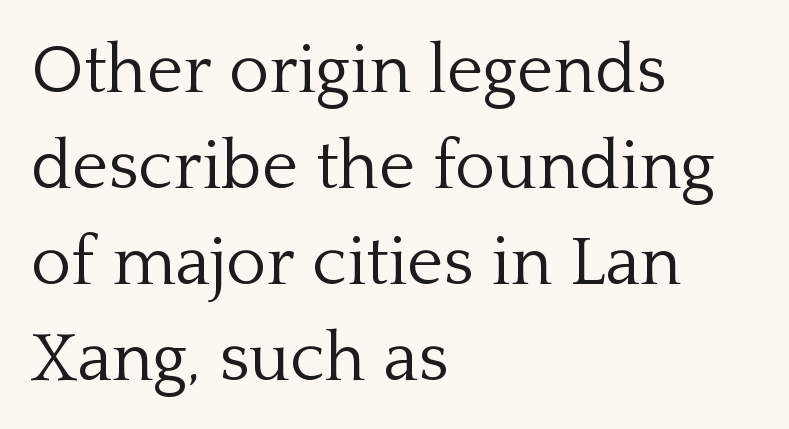
The line texture is even and compact thanks to regular tracking. Classification — serif. This is the regular roman posture of the typeface. Counters stay open thanks to moderate or lighter strokes.
